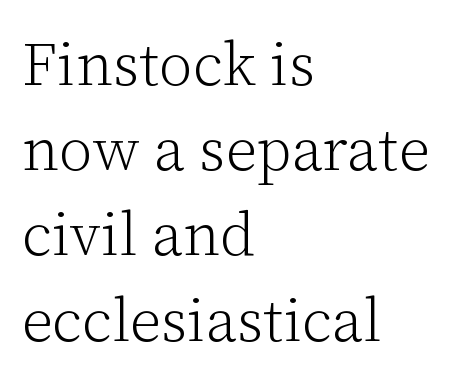
Q: Is the text bold? A: No.
Q: Is the text italic (slanted)? A: No, it is upright.
Q: Is the typeface a serif or a sans-serif typeface? A: Serif.
Q: Is the text underlined? A: No.
Q: How is the paragraph aligned? A: Left-aligned.
Q: Is the spacing between letters normal or unusually wide? A: Normal.
Q: Is the spacing between lines tight, normal or loose? A: Normal.
Q: Width (condensed, normal, or wide)? A: Normal.
Q: Stroke contrast? A: Low.
Q: x-height? A: Medium.
Q: Monospaced? A: No.
